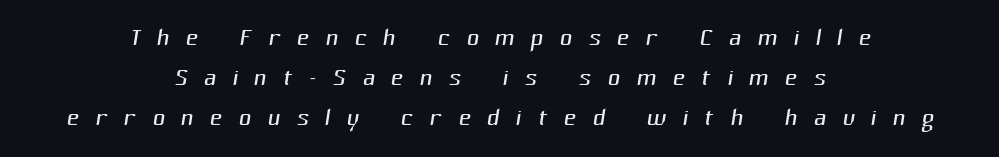
Students, note that the glyphs here are deliberately spaced far apart. Note: no serifs on the glyphs. The space beneath each line is pristine and unruled. Stems here are at most as thick as an everyday book face. The face used here is proportionally spaced, like ordinary book or web type.
